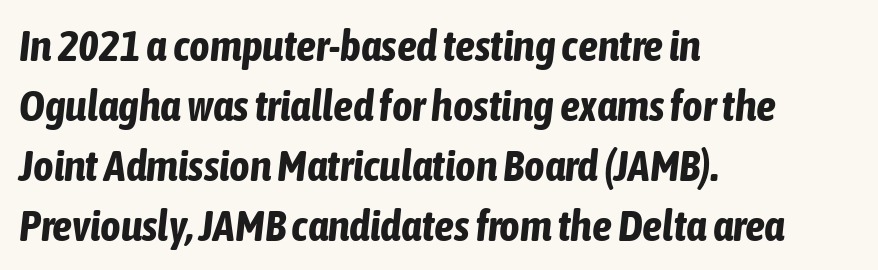
{"italic": "yes", "lean": "right", "slant_degrees": 6, "bold": "yes", "weight": "bold", "width": "condensed", "stroke_contrast": "low", "x_height": "medium", "monospaced": "no", "underline": "no", "align": "left", "line_spacing": "normal", "line_spacing_ratio": 1.36, "letter_spacing": "normal", "letter_spacing_em": 0.0, "glyph_px": 44}
